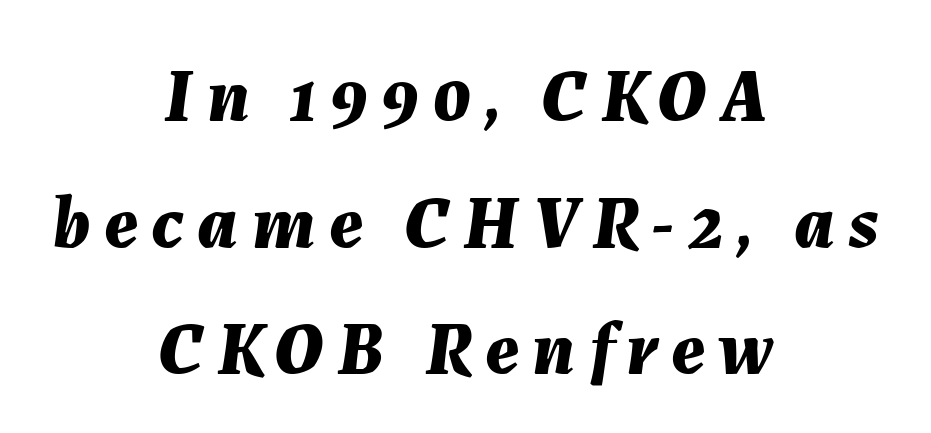
The image shows 75 px bold type, italic (leaning right); set centered, normal line spacing (1.69x), not underlined; medium stroke contrast and a medium x-height.
